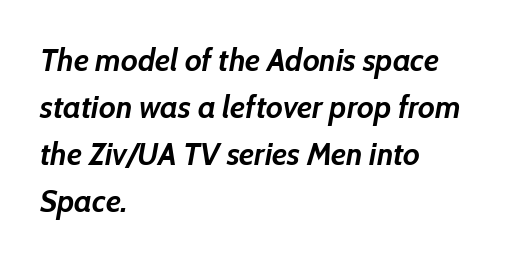
Set as a true bold cut, around the 700 mark. The rendering uses a moderate line-height, typical for paragraphs. Emphasis-style slanted type is in use. Is the block centered? No — it sits flush against the left margin.
